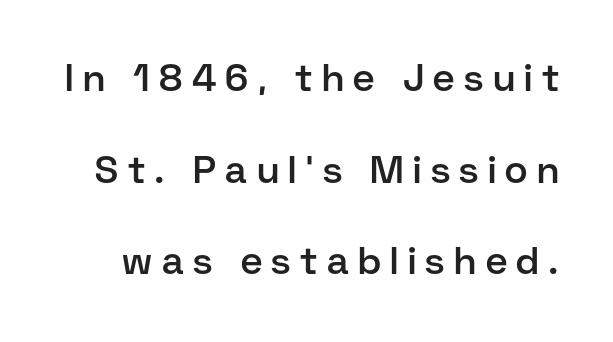
Underlining? Definitely not there. This is roman type, the default non-slanted kind. Serifs: no, the terminals of the letterforms are clean. Widely set lines give the paragraph a tall, airy silhouette.
